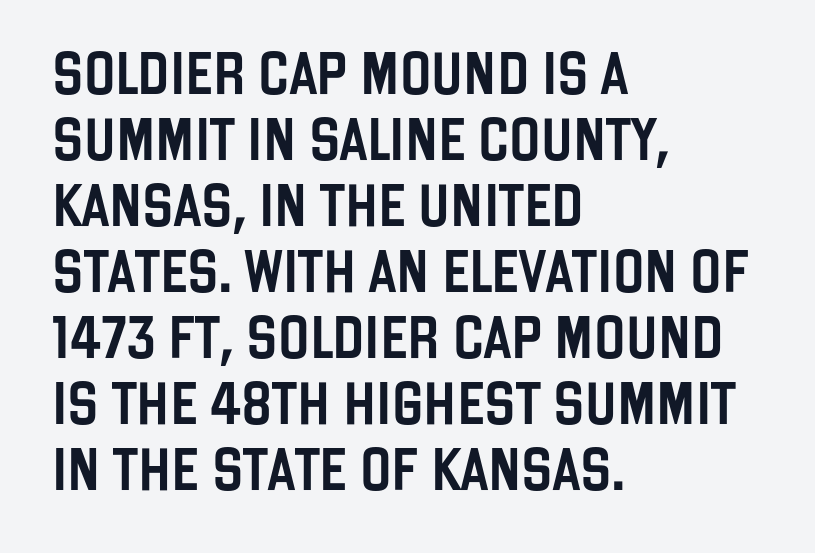
Q: Is the text italic (slanted)? A: No, it is upright.
Q: Is the typeface a serif or a sans-serif typeface? A: Sans-serif.
Q: Is the text underlined? A: No.
Q: How is the paragraph aligned? A: Left-aligned.
Q: Is the spacing between letters normal or unusually wide? A: Normal.
Q: Is the spacing between lines tight, normal or loose? A: Normal.
Q: Width (condensed, normal, or wide)? A: Condensed.
Q: Stroke contrast? A: Low.
Q: x-height? A: Large.
Q: Monospaced? A: No.
